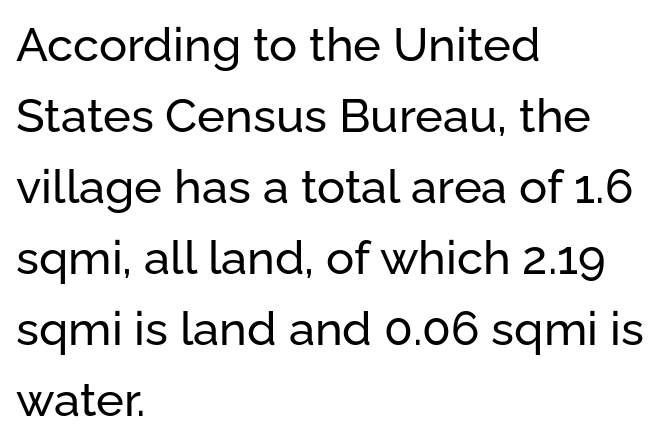
Quick note: not italic, upright. Proportional: the letters do not fall into vertical columns. Caption: standard tracking, unaltered. Rule under the text: the space is simply empty. You can tell from the bare stems that sans-serif type was used. Baseline-to-baseline distance is the conventional proportion of letter height.
